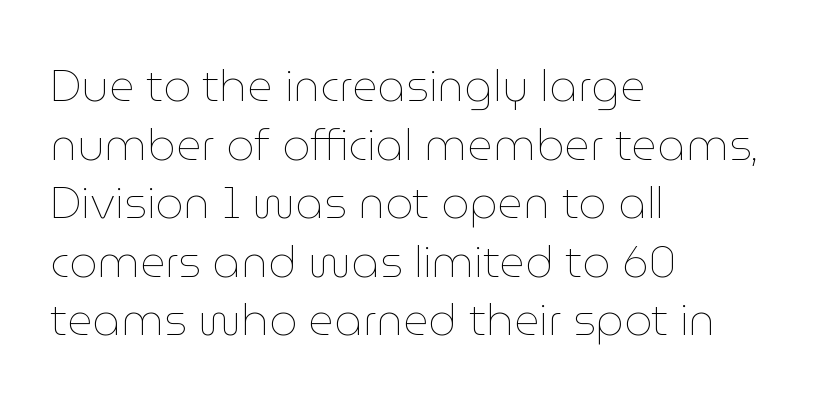
The image shows 44 px thin type, upright; set left-aligned, normal line spacing (1.33x), normal letter spacing, not underlined; low stroke contrast and a medium x-height.
